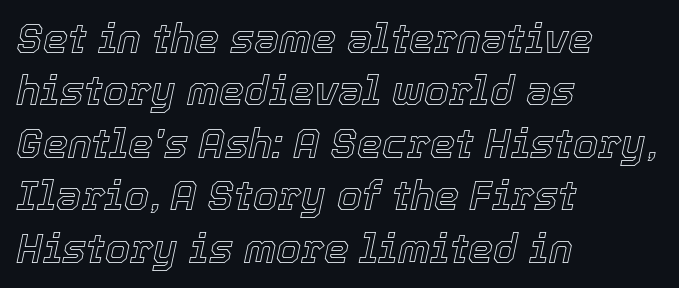
The image shows 40 px text type, italic (leaning right); set left-aligned, normal line spacing (1.31x), normal letter spacing, not underlined; a medium x-height.
